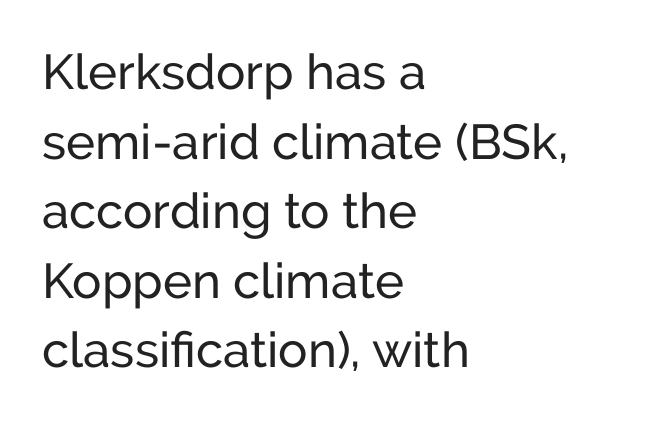
Q: Is the text italic (slanted)? A: No, it is upright.
Q: Is the typeface a serif or a sans-serif typeface? A: Sans-serif.
Q: Is the text underlined? A: No.
Q: How is the paragraph aligned? A: Left-aligned.
Q: Is the spacing between letters normal or unusually wide? A: Normal.
Q: Is the spacing between lines tight, normal or loose? A: Normal.
Q: Width (condensed, normal, or wide)? A: Normal.
Q: Stroke contrast? A: Low.
Q: x-height? A: Medium.
Q: Monospaced? A: No.
